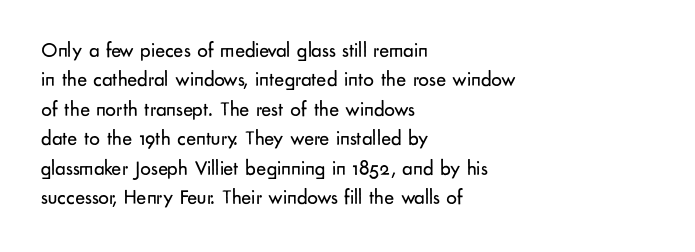
Q: Is the text bold? A: No.
Q: Is the text italic (slanted)? A: No, it is upright.
Q: Is the text underlined? A: No.
Q: How is the paragraph aligned? A: Left-aligned.
Q: Is the spacing between letters normal or unusually wide? A: Normal.
Q: Is the spacing between lines tight, normal or loose? A: Normal.
